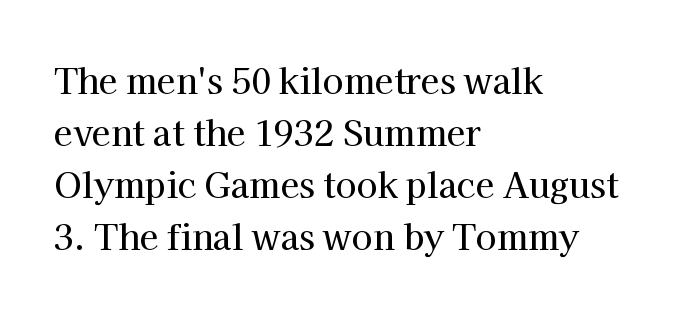
{"serif": "yes", "italic": "no", "width": "normal", "stroke_contrast": "high", "x_height": "medium", "monospaced": "no", "underline": "no", "align": "left", "line_spacing": "normal", "line_spacing_ratio": 1.53, "letter_spacing": "normal", "letter_spacing_em": 0.0, "glyph_px": 34}
